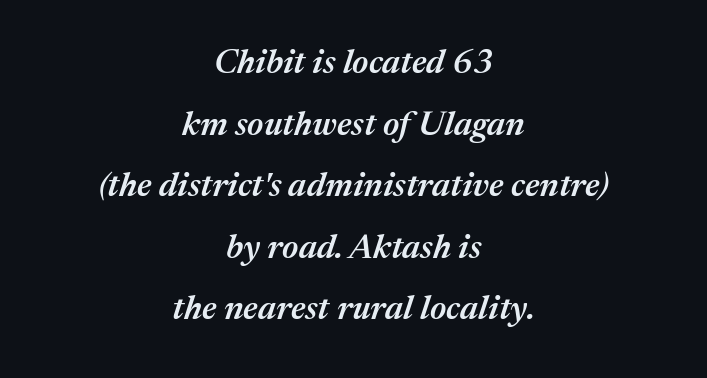
{"italic": "yes", "lean": "right", "slant_degrees": 17, "bold": "semi", "weight": "semibold", "width": "normal", "stroke_contrast": "medium", "x_height": "medium", "monospaced": "no", "underline": "no", "align": "center", "line_spacing_ratio": 1.81, "letter_spacing": "normal", "letter_spacing_em": 0.0, "glyph_px": 34}
